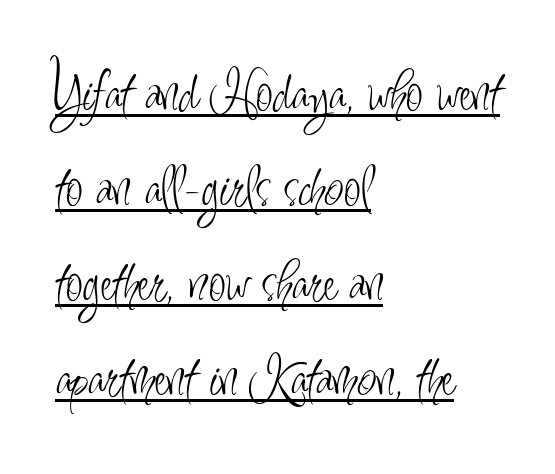
All the whitespace from short lines collects on the right. Characters follow at the spacing the type designer built in. A quiet, ordinary-to-light weight characterises the typeface. Compared with typical paragraphs, the rows here are spaced about the same. Has an underline been added? It has.
